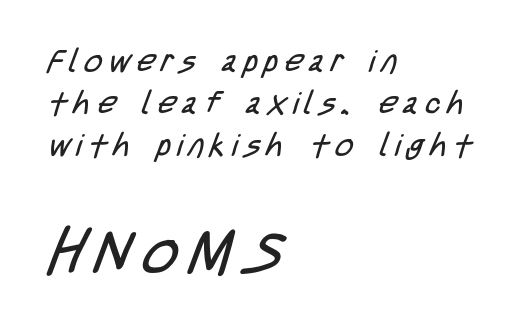
{"serif": "no", "bold": "no", "weight": "regular", "width": "condensed", "stroke_contrast": "low", "x_height": "large", "monospaced": "no", "underline": "no", "align": "left", "line_spacing": "normal", "line_spacing_ratio": 1.35, "letter_spacing": "wide", "letter_spacing_em": 0.21, "larger_block": "second", "size_ratio": 2.0, "glyph_px": 62}
